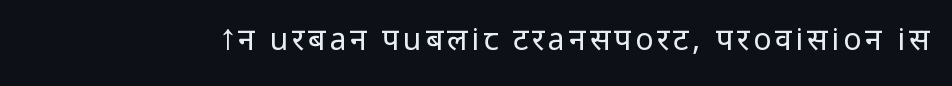
The image shows 30 px regular-weight sans-serif type, upright; set not underlined; low stroke contrast and a medium x-height.
